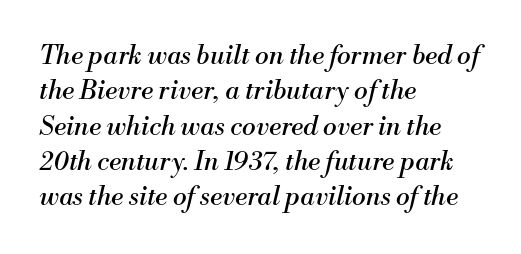
This block has exactly the height ordinary leading produces. One-word summary of the alignment: left. Emphasis-style slanted type is in use. On a weight scale, this lands at 450 or below. How are the letters spaced? Ordinarily, with no added tracking.
